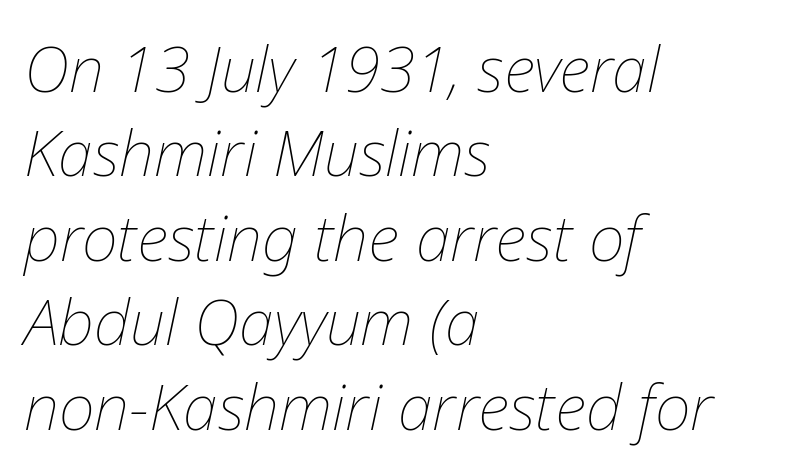
Q: Is the text bold? A: No.
Q: Is the text italic (slanted)? A: Yes, it leans right by about 12 degrees.
Q: Is the text underlined? A: No.
Q: How is the paragraph aligned? A: Left-aligned.
Q: Is the spacing between letters normal or unusually wide? A: Normal.
Q: Is the spacing between lines tight, normal or loose? A: Normal.
Q: Width (condensed, normal, or wide)? A: Normal.
Q: Stroke contrast? A: Low.
Q: x-height? A: Medium.
Q: Monospaced? A: No.
